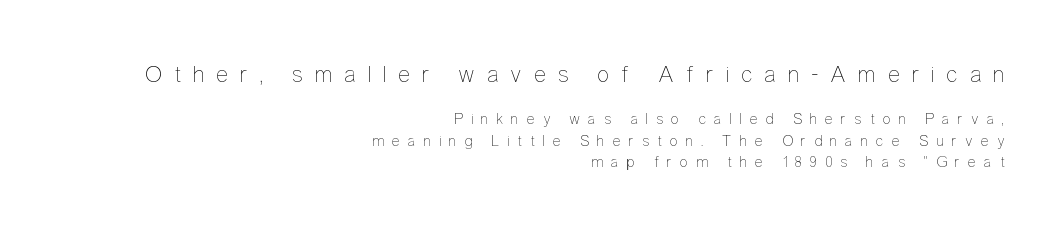
How are the letters spaced? Widely, with obvious added tracking. The typesetter chose a ragged-left arrangement here. Weight: in the light-to-regular range. Anything drawn beneath the words? Only blank space. Leading: standard.
